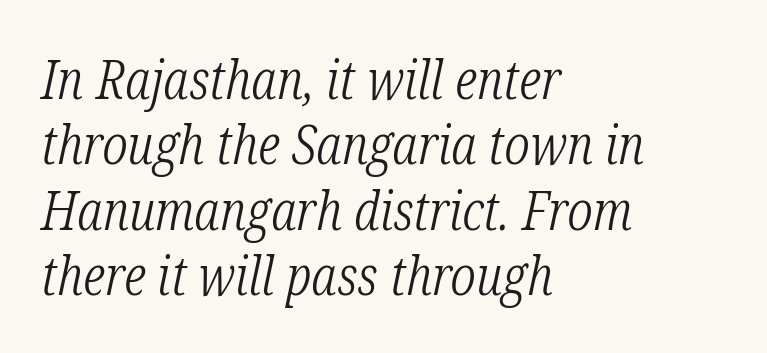
{"serif": "yes", "italic": "yes", "lean": "right", "slant_degrees": 12, "bold": "no", "weight": "light", "width": "condensed", "stroke_contrast": "low", "x_height": "medium", "monospaced": "no", "underline": "no", "align": "left", "line_spacing_ratio": 1.21, "letter_spacing": "normal", "letter_spacing_em": 0.0, "glyph_px": 54}
